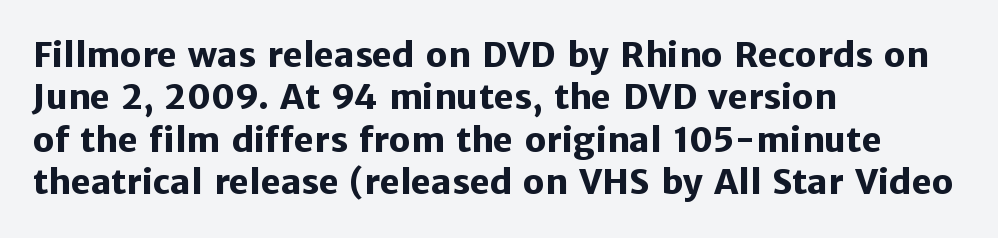
The image shows 34 px heavy sans-serif type, upright; set left-aligned, normal line spacing (1.25x), normal letter spacing, not underlined; low stroke contrast and a medium x-height.
